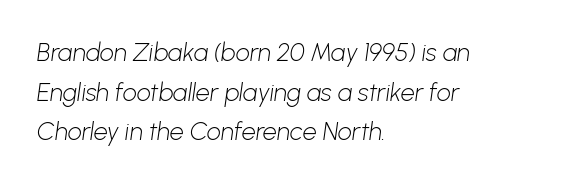
Q: Is the text bold? A: No.
Q: Is the text underlined? A: No.
Q: How is the paragraph aligned? A: Left-aligned.
Q: Is the spacing between letters normal or unusually wide? A: Normal.
Q: Is the spacing between lines tight, normal or loose? A: Normal.
